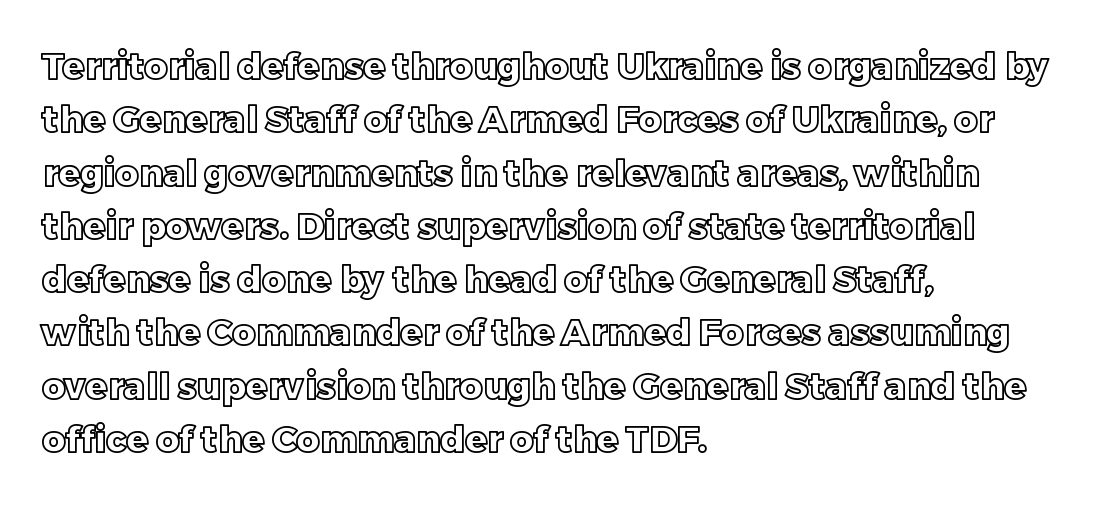
A typesetter would call this zero additional tracking. Upright lettering throughout. Note the varied advance widths — an 'i' is clearly narrower than an 'm'. Any mark beneath the type? The region is blank.
